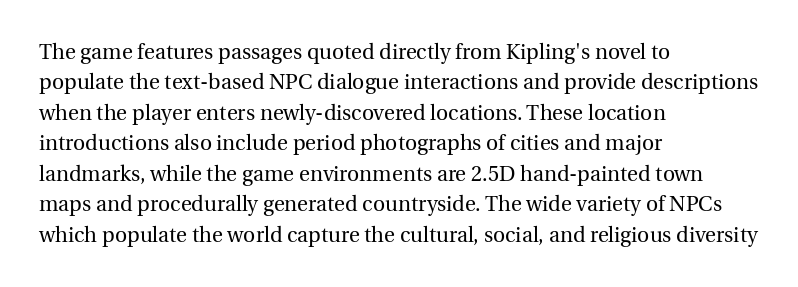
{"italic": "no", "bold": "no", "underline": "no", "align": "left", "line_spacing": "normal", "line_spacing_ratio": 1.45, "letter_spacing": "normal", "letter_spacing_em": 0.0, "glyph_px": 21}
